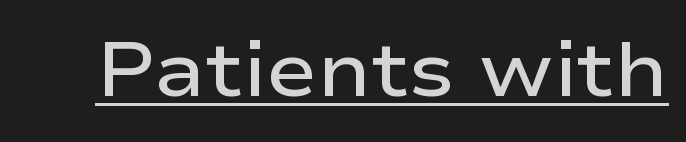
Q: Is the text bold? A: Semi-bold.
Q: Is the text italic (slanted)? A: No, it is upright.
Q: Is the typeface a serif or a sans-serif typeface? A: Sans-serif.
Q: Is the text underlined? A: Yes.
Q: Is the spacing between letters normal or unusually wide? A: Normal.
Q: Width (condensed, normal, or wide)? A: Wide.
Q: Stroke contrast? A: Low.
Q: x-height? A: Medium.
Q: Monospaced? A: No.
